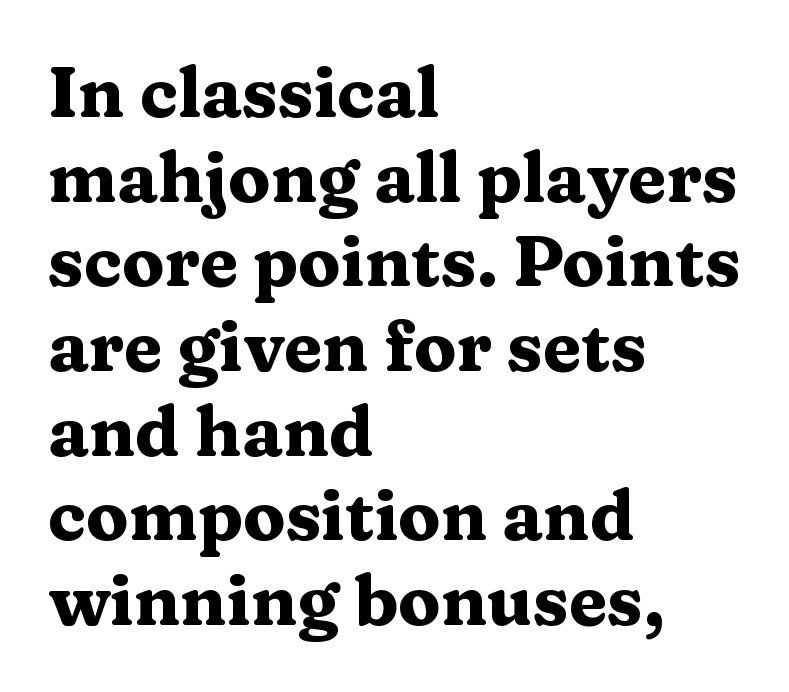
{"serif": "yes", "italic": "no", "bold": "yes", "weight": "heavy", "width": "wide", "stroke_contrast": "medium", "x_height": "medium", "monospaced": "no", "underline": "no", "align": "left", "line_spacing_ratio": 1.21, "letter_spacing": "normal", "letter_spacing_em": 0.0, "glyph_px": 70}
